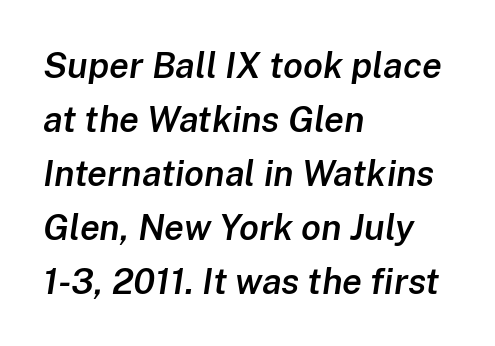
The image shows 36 px semibold type, italic (leaning right); set left-aligned, normal line spacing (1.5x), normal letter spacing, not underlined; low stroke contrast and a medium x-height.
